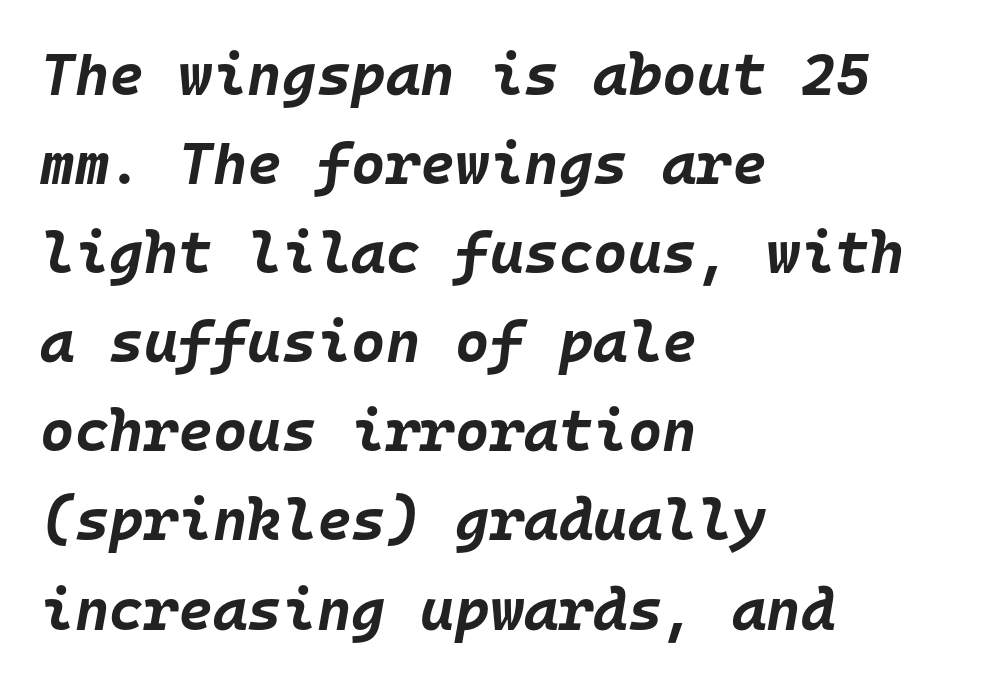
Q: Is the text bold? A: Yes.
Q: Is the text italic (slanted)? A: Yes, it leans right by about 10 degrees.
Q: Is the text underlined? A: No.
Q: How is the paragraph aligned? A: Left-aligned.
Q: Is the spacing between letters normal or unusually wide? A: Normal.
Q: Is the spacing between lines tight, normal or loose? A: Normal.
Q: Width (condensed, normal, or wide)? A: Normal.
Q: Stroke contrast? A: Low.
Q: x-height? A: Large.
Q: Monospaced? A: Yes.
